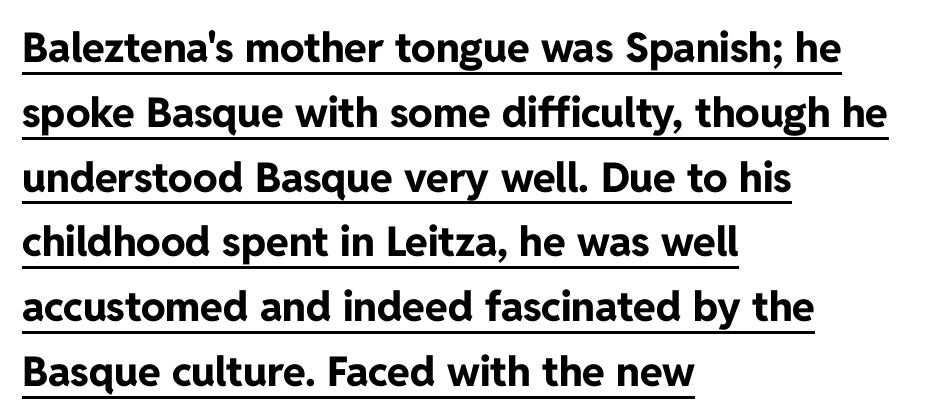
In terms of weight, the rendering is a true, heavy bold. This is underlined copy, the kind a proofreader might mark for attention. The letters carry no serifs — their stems end cleanly without finishing strokes. Each letter keeps its own natural width here, so spacing adapts to shape. The text block is weighted toward the left margin, trailing off unevenly rightward. These lines sit exactly where default settings would place them.
